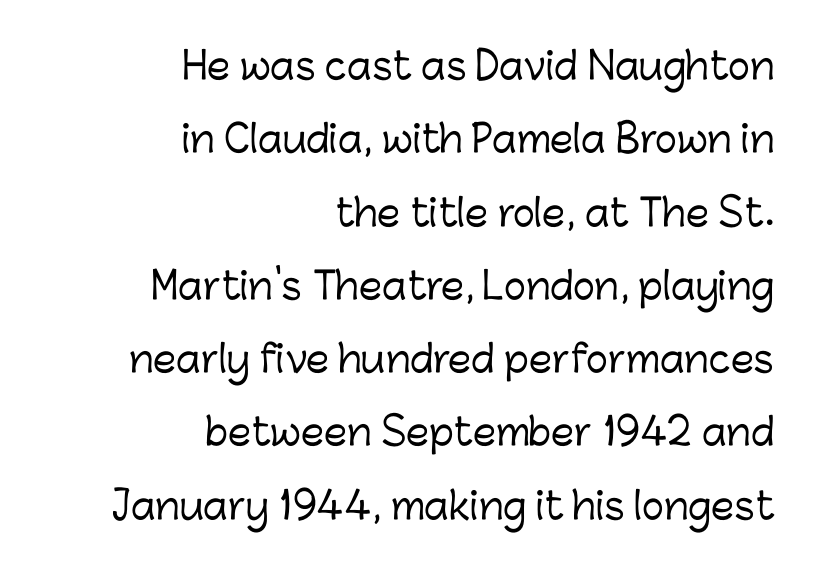
Which margin do the lines hug? The right one — the left edge is uneven. Is this a fixed-width face? No — the glyphs have proportional, varying widths. The type sits square on the baseline with zero lean. The rendering shows plain stroke endings on the letterforms — a sans-serif design. The passage shown has conventional tracking throughout.
